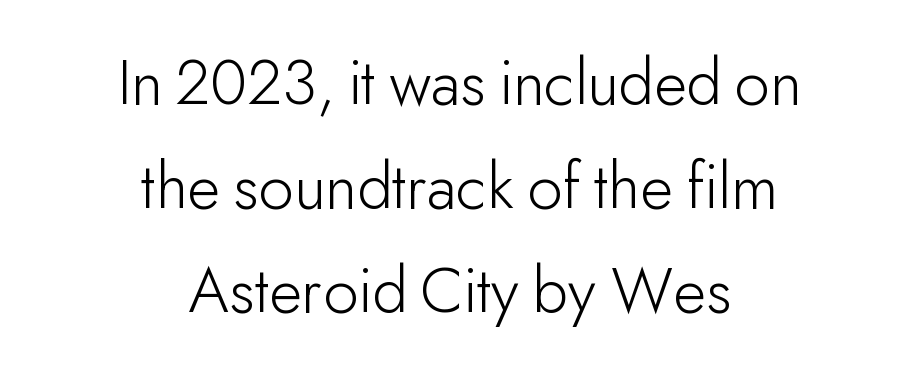
{"serif": "no", "italic": "no", "bold": "no", "weight": "light", "width": "normal", "stroke_contrast": "low", "x_height": "small", "monospaced": "no", "underline": "no", "align": "center", "line_spacing": "normal", "line_spacing_ratio": 1.53, "letter_spacing": "normal", "letter_spacing_em": 0.0, "glyph_px": 68}
